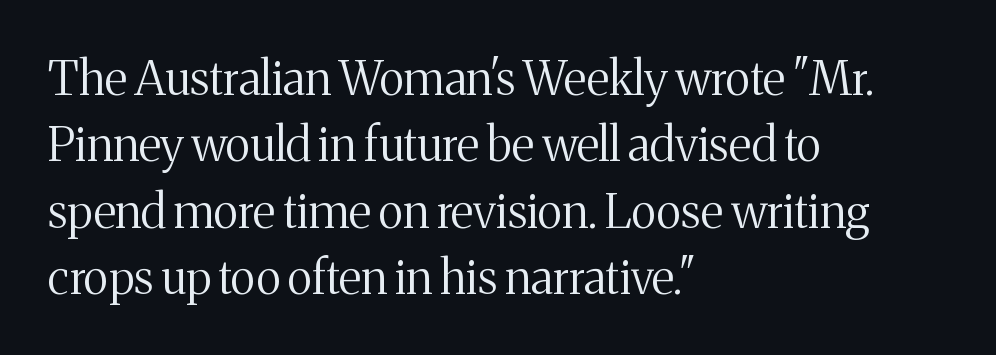
{"serif": "yes", "italic": "no", "bold": "no", "weight": "regular", "width": "normal", "stroke_contrast": "medium", "x_height": "medium", "monospaced": "no", "underline": "no", "align": "left", "line_spacing": "normal", "line_spacing_ratio": 1.41, "letter_spacing": "normal", "letter_spacing_em": 0.0, "glyph_px": 47}
